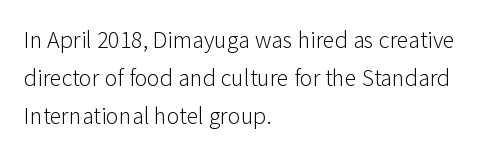
The image shows 24 px text type, upright; set left-aligned, normal line spacing (1.58x), normal letter spacing, not underlined.
